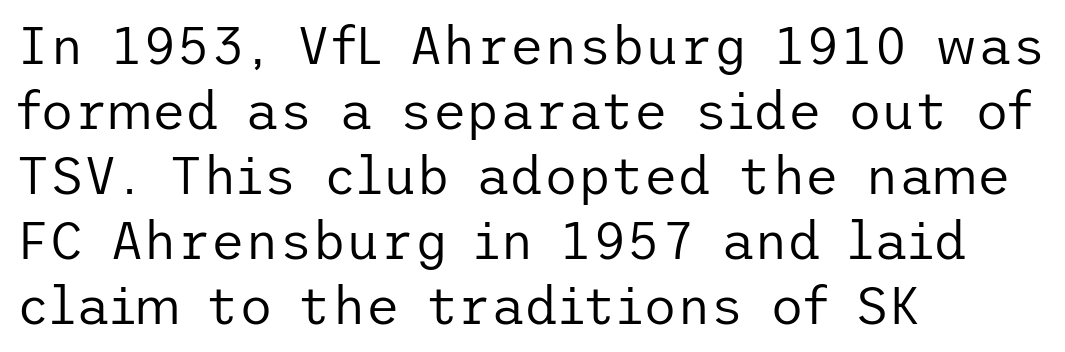
Baseline-to-baseline distance is the conventional proportion of letter height. Nothing heavy about these letters — not bold at all. This sample uses a sans-serif face. Is the letter spacing exaggerated? No — it looks like the ordinary default. The strip under each line holds only bare page. Left-aligned paragraph, ragged on the right.
